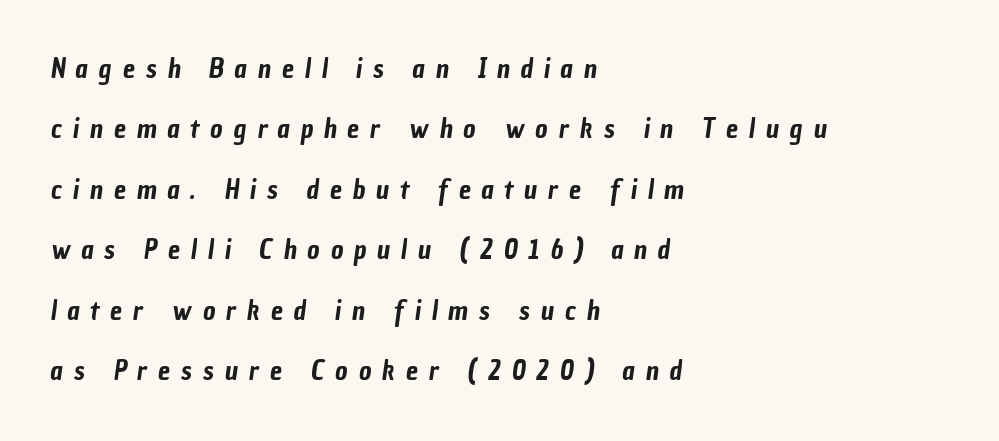
The face used here is rendered with a markedly widened letterfit. Anything drawn beneath the words? Only blank space. Reading down the block, your eye returns to a fixed left position each line. Rows of type keep a wide berth in the vertical direction.
